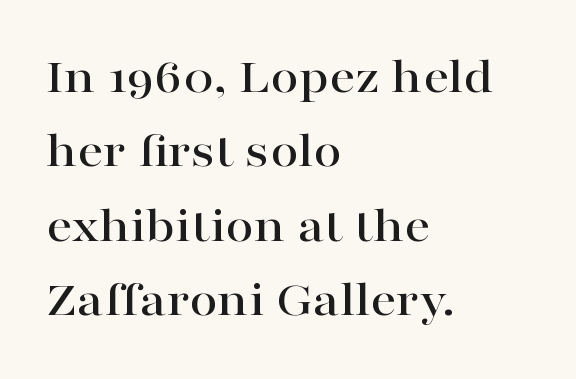
The image shows 51 px wide serif type, upright; set left-aligned, normal line spacing (1.46x), normal letter spacing, not underlined; high stroke contrast and a medium x-height.
